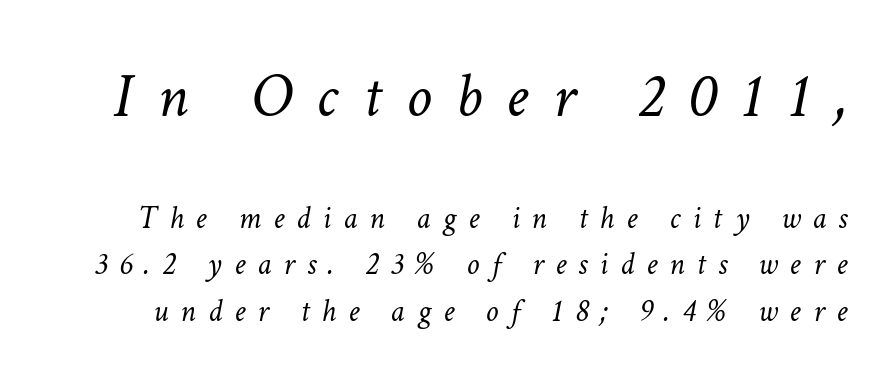
The image shows 64 px light type, italic (leaning right); set normal line spacing (1.46x), unusually wide letter spacing (+0.38 em), not underlined; the first (top) block is 2.0x larger; low stroke contrast and a medium x-height.
